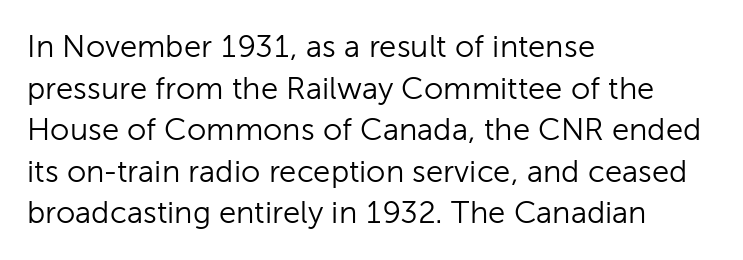
The type is set solid horizontally, with unmodified tracking. Weight: regular or lighter. A student would call this left alignment; a typographer would say flush left, rag right. Observe the absence of serifs on each vertical stroke in this sample. Ordinary non-slanted type is in use. The letters advance in unequal steps, a hallmark of proportional type.
